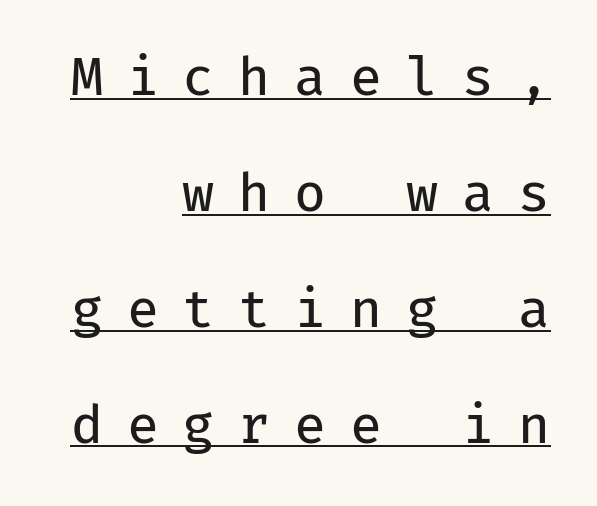
The image shows 52 px regular-weight sans-serif type, upright, monospaced; set right-aligned, loose line spacing (2.23x), unusually wide letter spacing (+0.46 em), underlined; low stroke contrast and a medium x-height.
